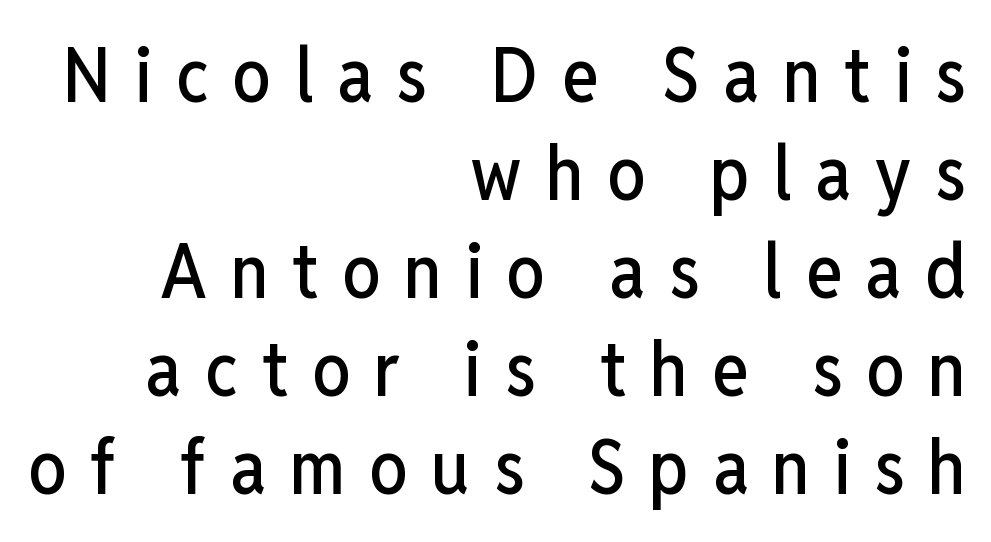
The image shows 76 px condensed sans-serif type, upright; set right-aligned, normal line spacing (1.29x), unusually wide letter spacing (+0.31 em), not underlined; low stroke contrast and a medium x-height.
